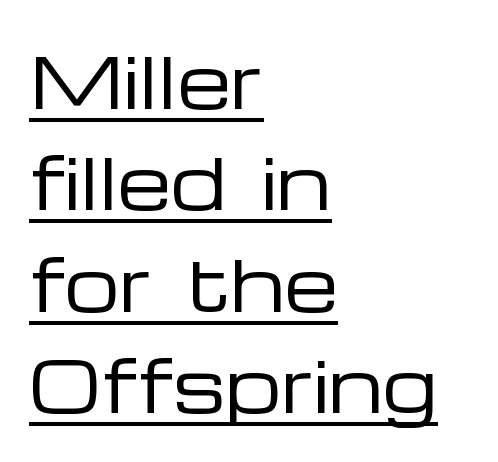
Q: Is the text bold? A: No.
Q: Is the text italic (slanted)? A: No, it is upright.
Q: Is the typeface a serif or a sans-serif typeface? A: Sans-serif.
Q: Is the text underlined? A: Yes.
Q: How is the paragraph aligned? A: Left-aligned.
Q: Is the spacing between letters normal or unusually wide? A: Normal.
Q: Is the spacing between lines tight, normal or loose? A: Normal.
Q: Width (condensed, normal, or wide)? A: Wide.
Q: Stroke contrast? A: Low.
Q: x-height? A: Medium.
Q: Monospaced? A: No.
